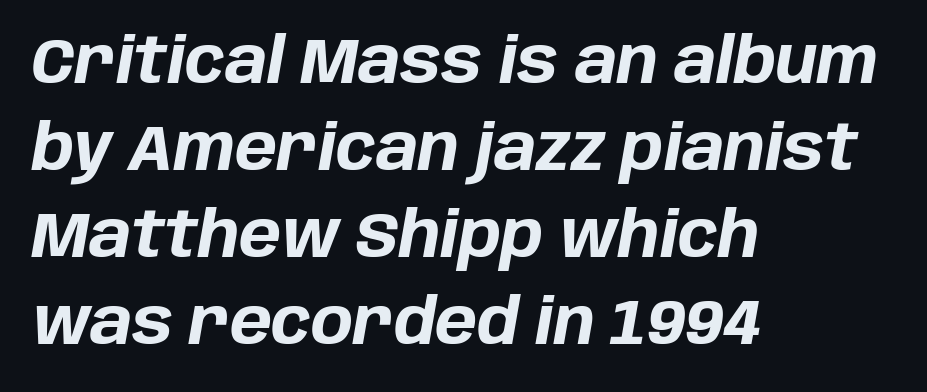
{"italic": "yes", "lean": "right", "slant_degrees": 10, "bold": "yes", "weight": "bold", "width": "normal", "stroke_contrast": "low", "x_height": "large", "monospaced": "no", "underline": "no", "align": "left", "line_spacing": "normal", "line_spacing_ratio": 1.38, "letter_spacing": "normal", "letter_spacing_em": 0.0, "glyph_px": 63}
